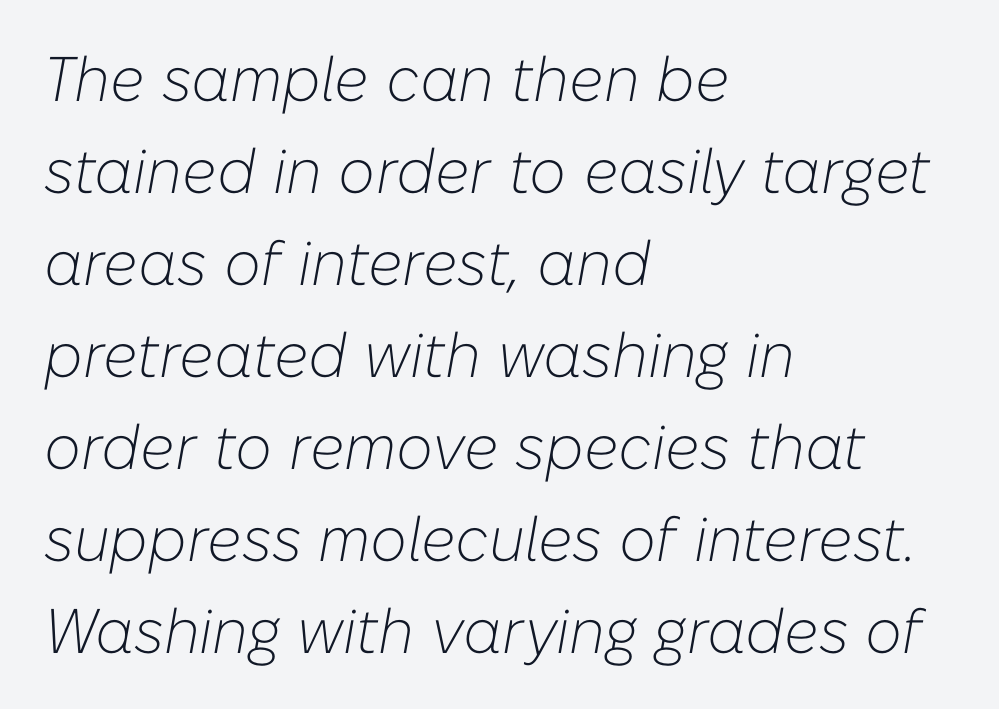
{"italic": "yes", "lean": "right", "slant_degrees": 10, "bold": "no", "weight": "light", "width": "normal", "stroke_contrast": "low", "x_height": "medium", "monospaced": "no", "underline": "no", "align": "left", "line_spacing": "normal", "line_spacing_ratio": 1.46, "letter_spacing": "normal", "letter_spacing_em": 0.0, "glyph_px": 63}
